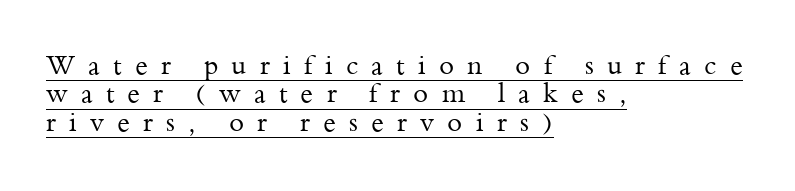
These lines stack with their left ends in a neat column. The words here are underlined. No heavy texture on the line: the type isn't bold. Summary of vertical rhythm: compact, with narrow interline spacing. This sample uses expanded letter spacing, leaving extra air between glyphs.
